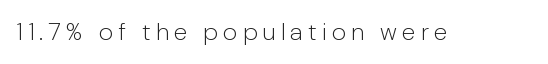
Stroke mass is kept to a normal reading level or below. The glyphs are unaccompanied by any horizontal stroke below them. Look at the tracking — it's clearly loosened, letters drifting apart. Every character sits straight up, as roman type does.
